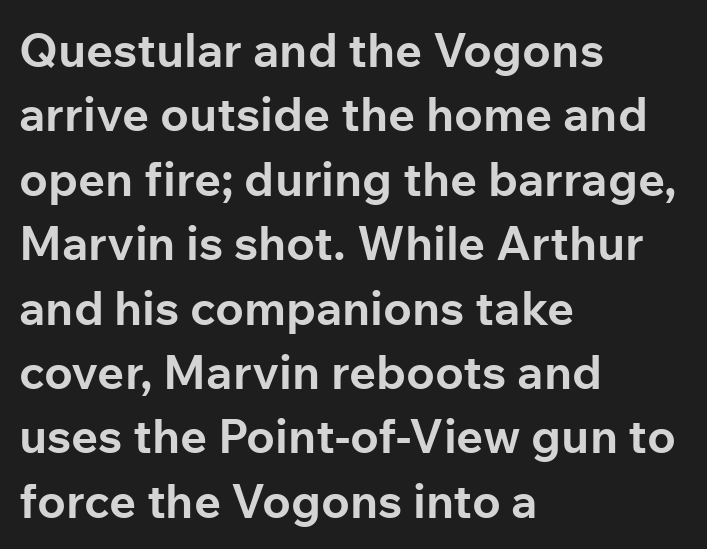
Q: Is the text bold? A: Yes.
Q: Is the text italic (slanted)? A: No, it is upright.
Q: Is the typeface a serif or a sans-serif typeface? A: Sans-serif.
Q: Is the text underlined? A: No.
Q: How is the paragraph aligned? A: Left-aligned.
Q: Is the spacing between letters normal or unusually wide? A: Normal.
Q: Is the spacing between lines tight, normal or loose? A: Normal.
Q: Width (condensed, normal, or wide)? A: Normal.
Q: Stroke contrast? A: Low.
Q: x-height? A: Medium.
Q: Monospaced? A: No.
